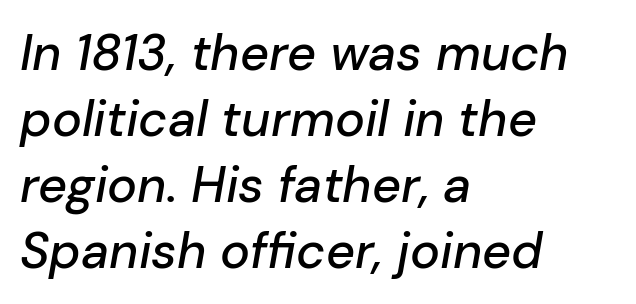
The rendering keeps characters at their native spacing. The line-height multiplier appears to be the usual default. The foot of each line stays bare and open. A student would call this left alignment; a typographer would say flush left, rag right.
